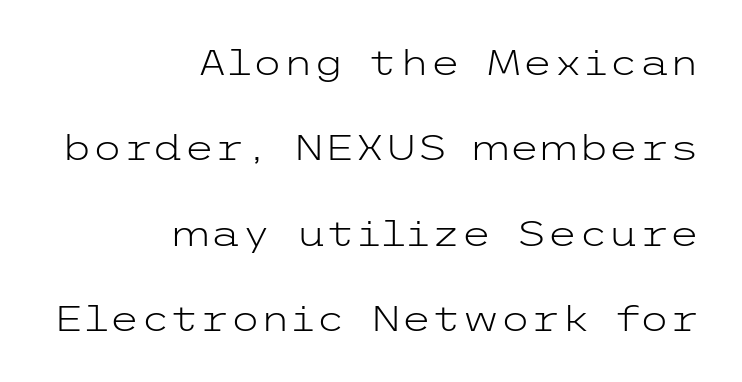
The image shows 35 px light, wide sans-serif type, upright; set right-aligned, loose line spacing (2.44x), normal letter spacing, not underlined; low stroke contrast and a medium x-height.
